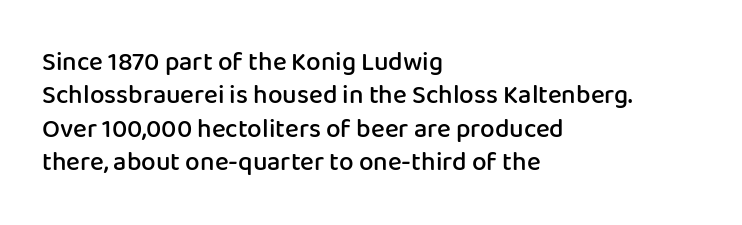
Q: Is the text bold? A: Semi-bold.
Q: Is the text italic (slanted)? A: No, it is upright.
Q: Is the text underlined? A: No.
Q: How is the paragraph aligned? A: Left-aligned.
Q: Is the spacing between letters normal or unusually wide? A: Normal.
Q: Is the spacing between lines tight, normal or loose? A: Normal.
